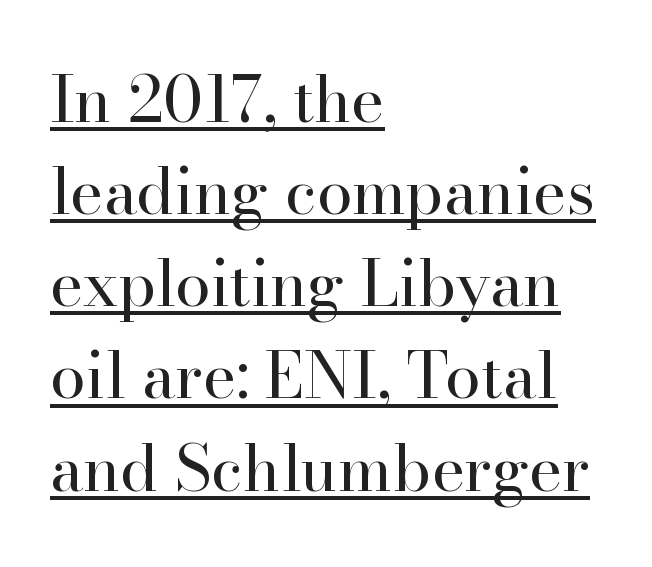
{"serif": "yes", "italic": "no", "bold": "no", "weight": "regular", "width": "normal", "stroke_contrast": "high", "x_height": "small", "monospaced": "no", "underline": "yes", "align": "left", "line_spacing": "normal", "line_spacing_ratio": 1.44, "letter_spacing": "normal", "letter_spacing_em": 0.0, "glyph_px": 64}
